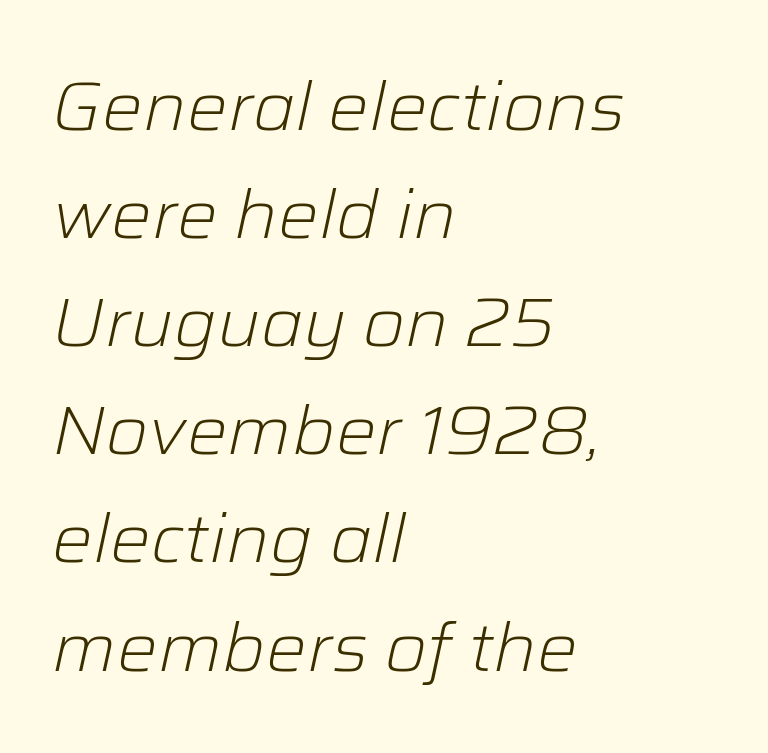
Beneath every word, the page is bare. Evenly set lines give the paragraph a standard silhouette. The typesetter chose a ragged-right arrangement here. Does the lettering tilt? It does — this is italic. Compared with a typical body face, this is equally light or lighter still.
